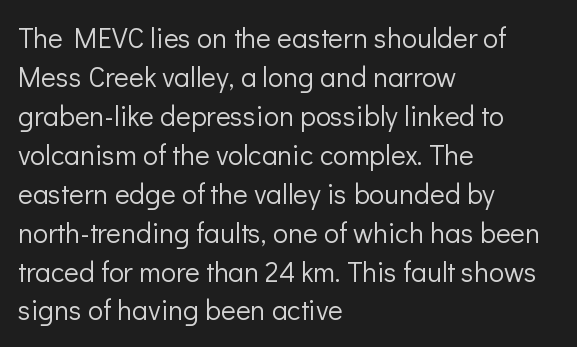
The image shows 28 px light sans-serif type, upright; set left-aligned, normal line spacing (1.39x), normal letter spacing, not underlined; low stroke contrast and a medium x-height.
